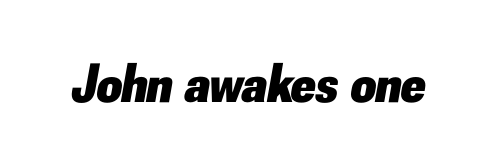
Q: Is the text bold? A: Yes.
Q: Is the text italic (slanted)? A: Yes, it leans right by about 10 degrees.
Q: Is the text underlined? A: No.
Q: Is the spacing between letters normal or unusually wide? A: Normal.
Q: Width (condensed, normal, or wide)? A: Normal.
Q: Stroke contrast? A: Low.
Q: x-height? A: Small.
Q: Monospaced? A: No.
